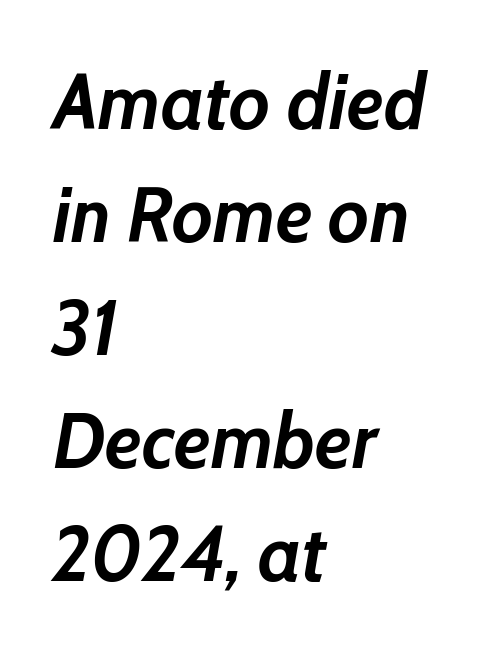
The image shows 78 px semibold type, italic (leaning right); set left-aligned, normal line spacing (1.45x), normal letter spacing, not underlined; low stroke contrast and a medium x-height.
